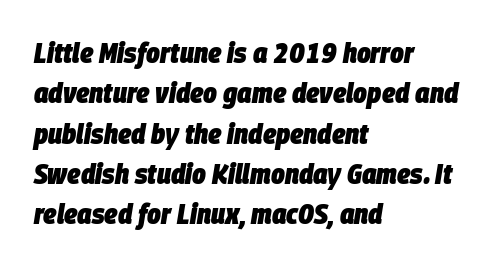
Q: Is the text bold? A: Yes.
Q: Is the text italic (slanted)? A: Yes, it leans right by about 9 degrees.
Q: Is the text underlined? A: No.
Q: How is the paragraph aligned? A: Left-aligned.
Q: Is the spacing between letters normal or unusually wide? A: Normal.
Q: Is the spacing between lines tight, normal or loose? A: Normal.
Q: Width (condensed, normal, or wide)? A: Condensed.
Q: Stroke contrast? A: Low.
Q: x-height? A: Large.
Q: Monospaced? A: No.
